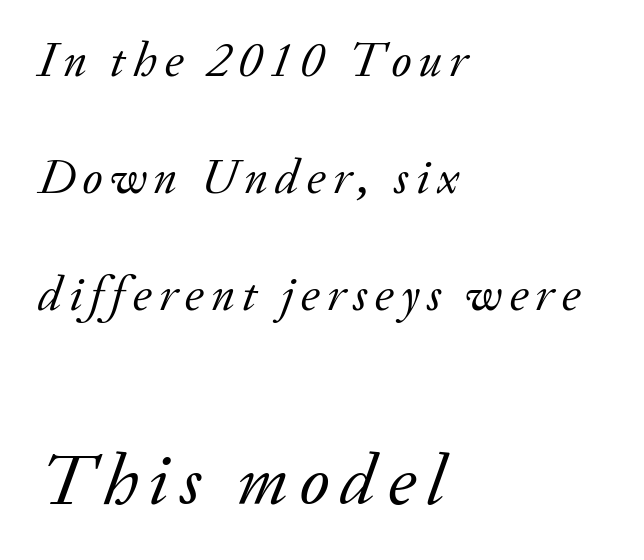
If you squint, the bottom block still reads clearly — it's the larger of the two. The setting favours the left margin, as ordinary paragraphs usually do. Compared with typical paragraphs, the rows here are farther apart. Is this a heavy cut? Hardly; it is regular or lighter. If you drew a line through each stem, it would be angled. The rendering shows small feet on the letterforms — a serif design.
